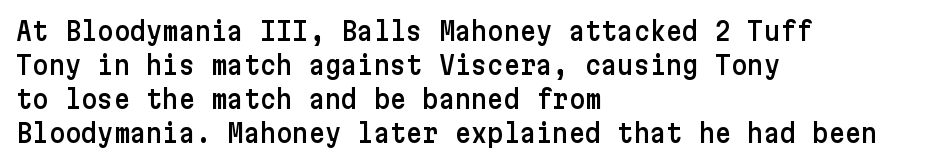
{"italic": "no", "underline": "no", "align": "left", "line_spacing": "normal", "line_spacing_ratio": 1.36, "letter_spacing": "normal", "letter_spacing_em": 0.0, "glyph_px": 25}
